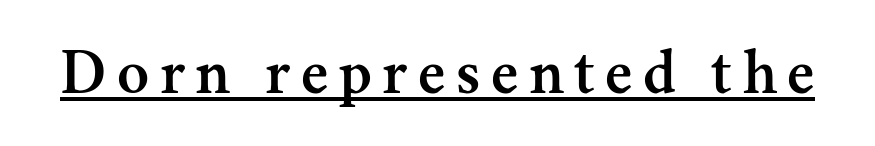
{"serif": "yes", "italic": "no", "width": "normal", "stroke_contrast": "medium", "x_height": "small", "monospaced": "no", "underline": "yes", "glyph_px": 66}
